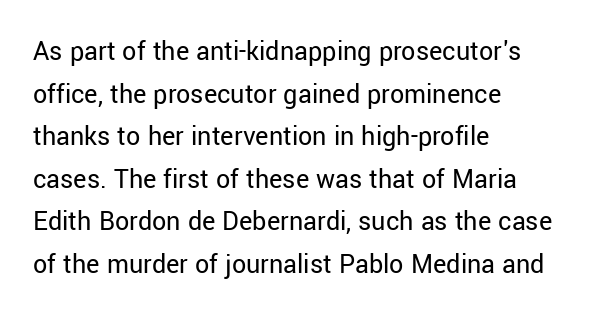
Tracking value appears to be zero — textbook default spacing. Alignment: flush left. In terms of letterform style, serifs are entirely absent. The weight tops out at a normal text grade.
